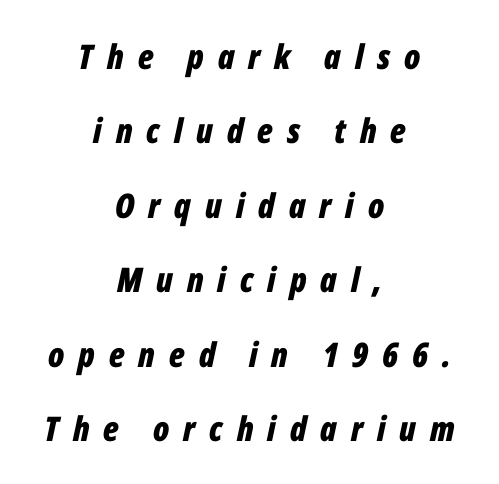
The image shows 34 px bold, condensed type, italic (leaning right); set centered, loose line spacing (2.19x), unusually wide letter spacing (+0.41 em), not underlined; low stroke contrast and a medium x-height.
